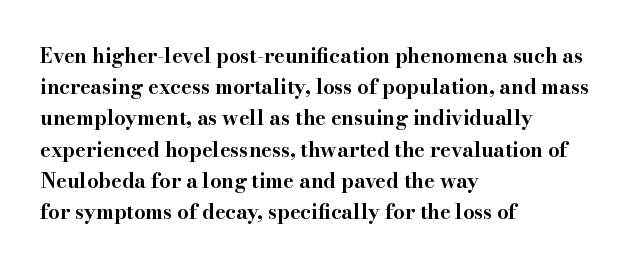
Beneath every word, the page is bare. The letterforms sit shoulder to shoulder at normal distance. The typesetter chose a ragged-right arrangement here. What weight is shown? A full bold with thick strokes.
